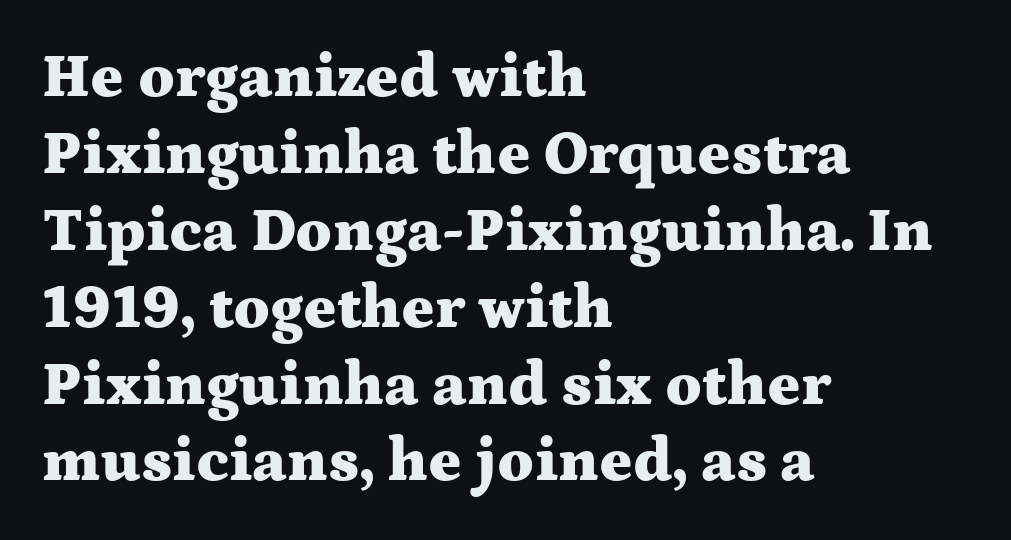
{"serif": "yes", "italic": "no", "bold": "yes", "weight": "heavy", "width": "wide", "stroke_contrast": "medium", "x_height": "medium", "monospaced": "no", "underline": "no", "align": "left", "line_spacing_ratio": 1.24, "letter_spacing": "normal", "letter_spacing_em": 0.0, "glyph_px": 62}
